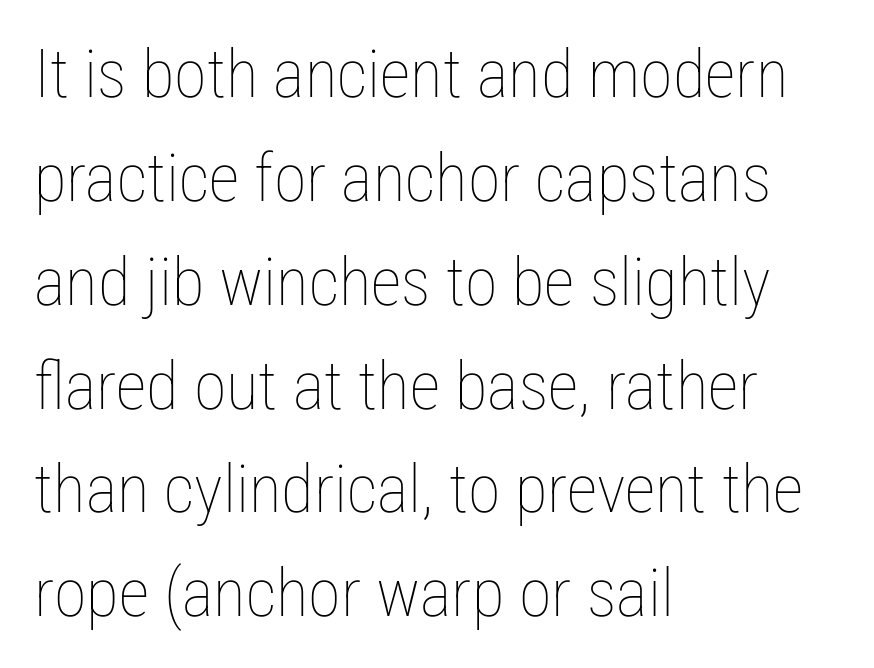
Descender tails drop into unmarked territory. Is the block centered? No — it sits flush against the left margin. The cut favours lightness, reaching ordinary text weight at its darkest. Leading: standard.
